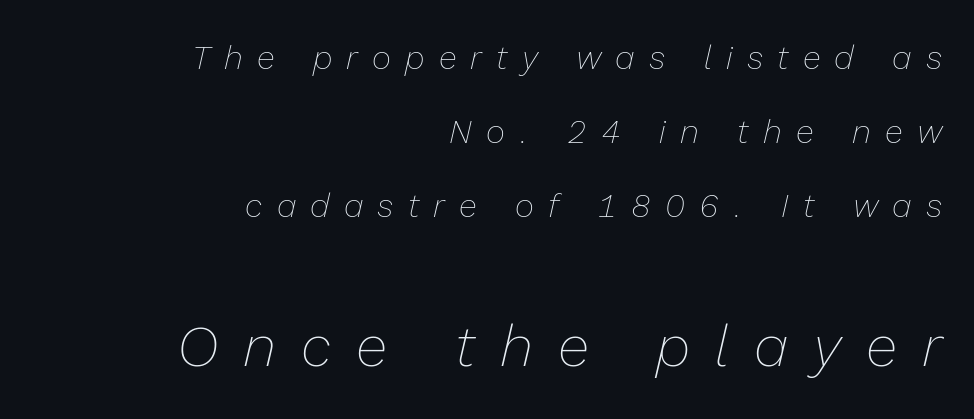
Line spacing here is loose. Descenders hang freely into open space. Yep, that's italic — everything's leaning. A quiet, ordinary-to-light weight characterises the typeface.
